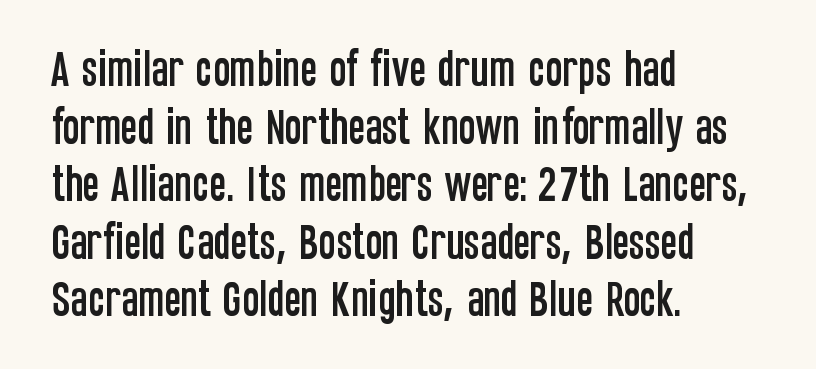
Ascenders rise straight up at ninety degrees. Has an underline been added? It has not. Varying glyph widths throughout — classic text-font behaviour. Successive baselines arrive at the customary interval. Reading down the block, your eye returns to a fixed left position each line.
